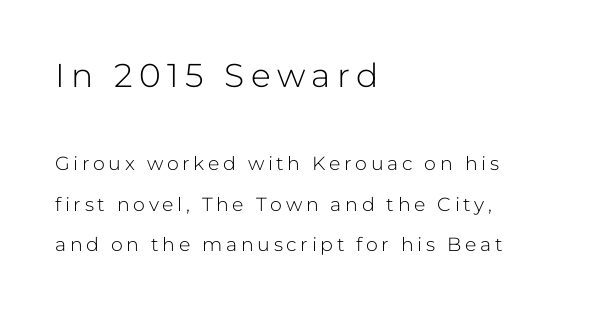
Q: Is the text bold? A: No.
Q: Is the text italic (slanted)? A: No, it is upright.
Q: Is the typeface a serif or a sans-serif typeface? A: Sans-serif.
Q: Is the text underlined? A: No.
Q: How is the paragraph aligned? A: Left-aligned.
Q: Is the spacing between lines tight, normal or loose? A: Loose.
Q: Which block of text is set in a larger size, the first (top) or the second (bottom)? A: The first (top) one.
Q: Width (condensed, normal, or wide)? A: Normal.
Q: Stroke contrast? A: Low.
Q: x-height? A: Medium.
Q: Monospaced? A: No.
